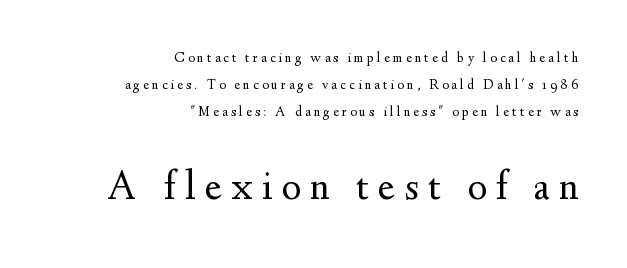
The image shows 41 px regular-weight serif type, upright; set right-aligned, loose line spacing (1.92x), unusually wide letter spacing (+0.23 em), not underlined; the second (bottom) block is 2.93x larger; medium stroke contrast and a small x-height.
